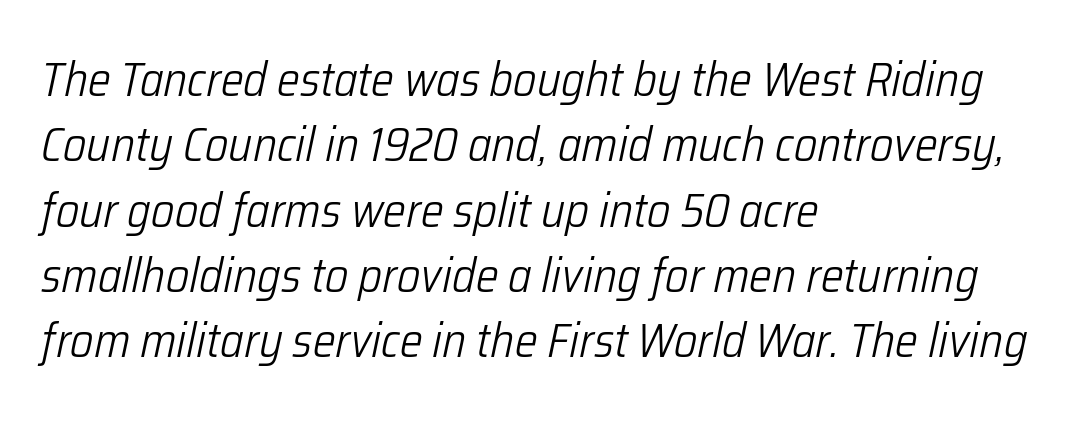
{"italic": "yes", "lean": "right", "slant_degrees": 12, "bold": "no", "weight": "light", "width": "condensed", "stroke_contrast": "low", "x_height": "medium", "monospaced": "no", "underline": "no", "align": "left", "line_spacing": "normal", "line_spacing_ratio": 1.36, "letter_spacing": "normal", "letter_spacing_em": 0.0, "glyph_px": 48}
